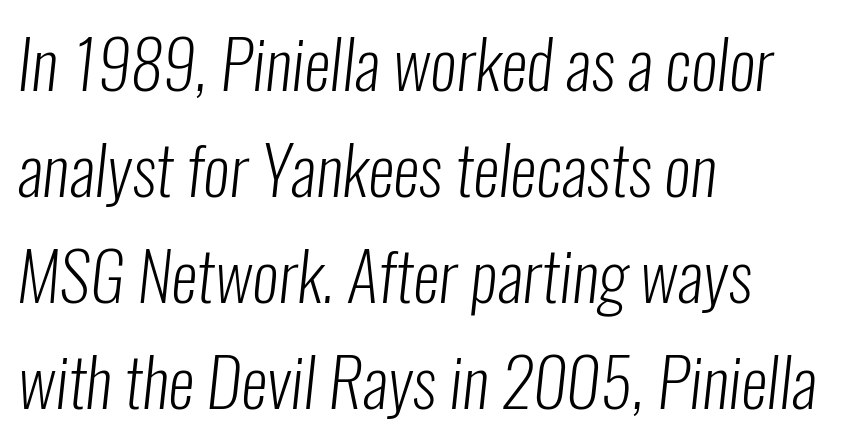
{"serif": "no", "bold": "no", "weight": "light", "width": "condensed", "stroke_contrast": "low", "x_height": "medium", "monospaced": "no", "underline": "no", "align": "left", "line_spacing": "normal", "line_spacing_ratio": 1.58, "letter_spacing": "normal", "letter_spacing_em": 0.0, "glyph_px": 67}
